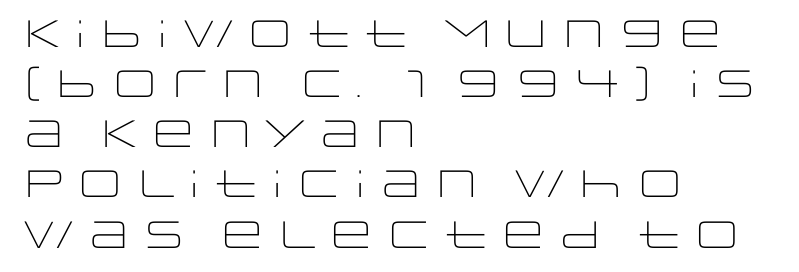
The image shows 38 px light, wide sans-serif type, upright; set left-aligned, normal line spacing (1.32x), normal letter spacing, not underlined; low stroke contrast and a large x-height.
